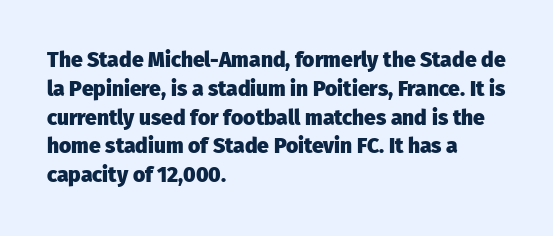
Leftover space on each line is placed entirely after the last word. The baseline area is clear. Tracking value appears to be zero — textbook default spacing. Is the type bold? Yes — the strokes are clearly thick and heavy.
